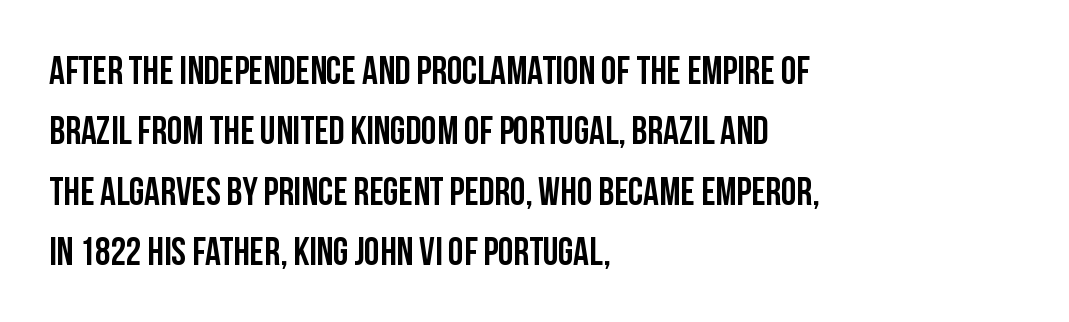
{"serif": "no", "italic": "no", "width": "condensed", "stroke_contrast": "low", "x_height": "large", "monospaced": "no", "underline": "no", "align": "left", "line_spacing": "normal", "line_spacing_ratio": 1.55, "letter_spacing": "normal", "letter_spacing_em": 0.0, "glyph_px": 39}
